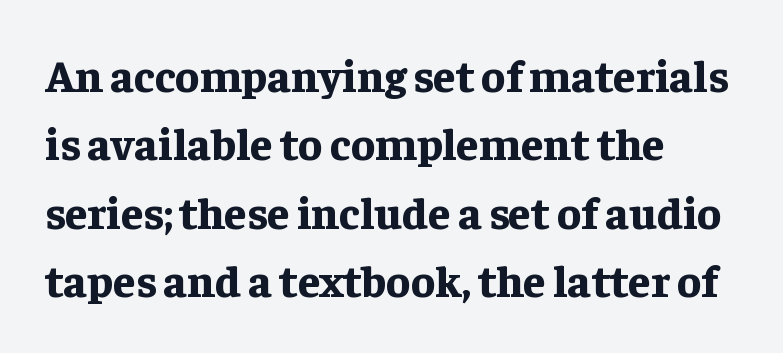
The image shows 45 px bold serif type, upright; set left-aligned, normal line spacing (1.52x), normal letter spacing, not underlined; low stroke contrast and a medium x-height.
